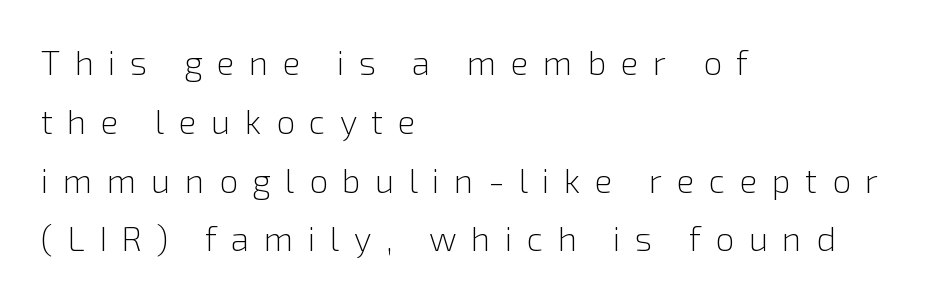
{"serif": "no", "italic": "no", "bold": "no", "weight": "light", "width": "normal", "x_height": "medium", "monospaced": "no", "underline": "no", "align": "left", "line_spacing_ratio": 1.73, "letter_spacing": "wide", "letter_spacing_em": 0.42, "glyph_px": 34}
